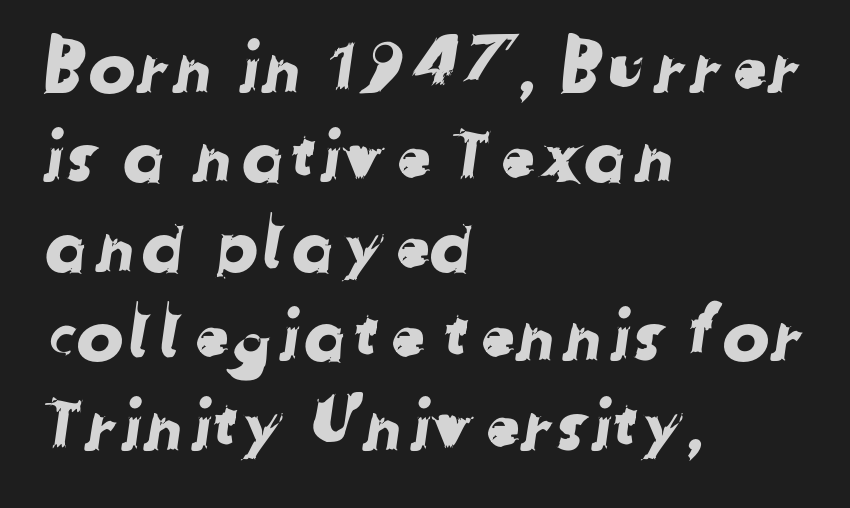
The image shows 71 px sans-serif type; set left-aligned, normal line spacing (1.26x), normal letter spacing, not underlined; low stroke contrast and a medium x-height.
